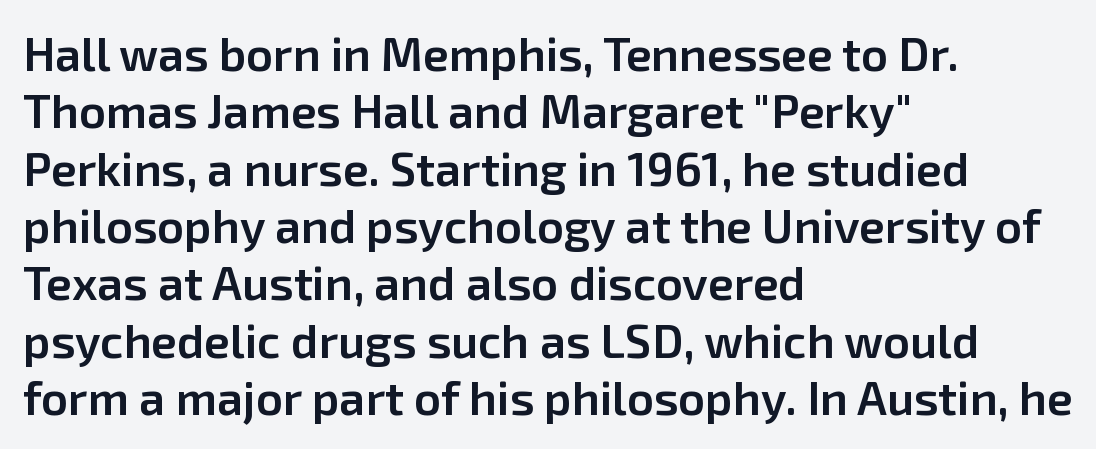
The image shows 47 px semibold sans-serif type, upright; set left-aligned, line spacing 1.22x, normal letter spacing, not underlined; low stroke contrast and a medium x-height.
